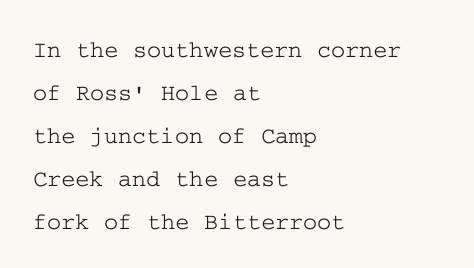
{"italic": "no", "underline": "no", "align": "left", "line_spacing_ratio": 1.79, "letter_spacing": "normal", "letter_spacing_em": 0.0, "glyph_px": 24}
